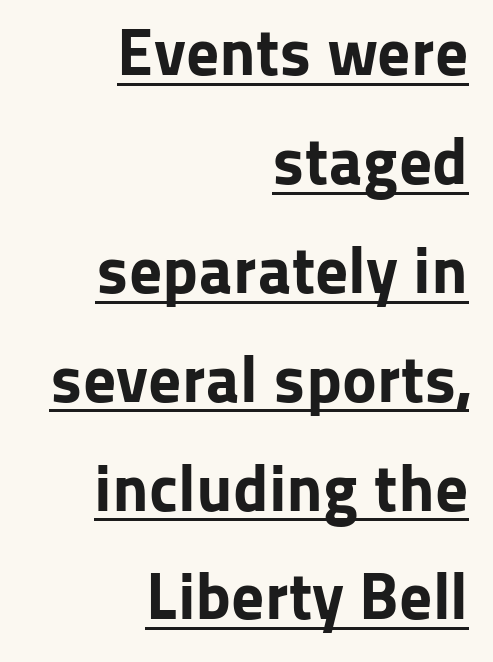
Q: Is the text bold? A: Yes.
Q: Is the text italic (slanted)? A: No, it is upright.
Q: Is the typeface a serif or a sans-serif typeface? A: Sans-serif.
Q: Is the text underlined? A: Yes.
Q: How is the paragraph aligned? A: Right-aligned.
Q: Is the spacing between letters normal or unusually wide? A: Normal.
Q: Is the spacing between lines tight, normal or loose? A: Normal.
Q: Width (condensed, normal, or wide)? A: Normal.
Q: Stroke contrast? A: Low.
Q: x-height? A: Medium.
Q: Monospaced? A: No.
